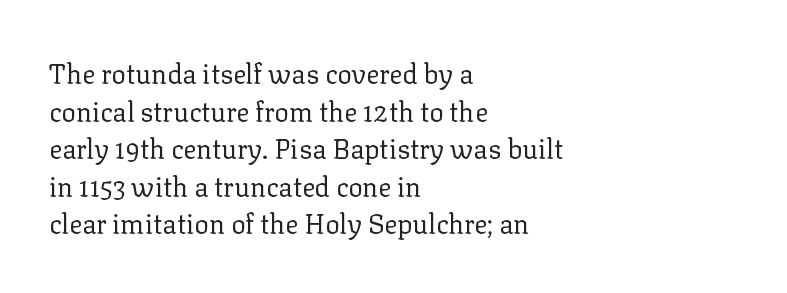
Q: Is the text bold? A: No.
Q: Is the text italic (slanted)? A: No, it is upright.
Q: Is the text underlined? A: No.
Q: How is the paragraph aligned? A: Left-aligned.
Q: Is the spacing between letters normal or unusually wide? A: Normal.
Q: Is the spacing between lines tight, normal or loose? A: Normal.
